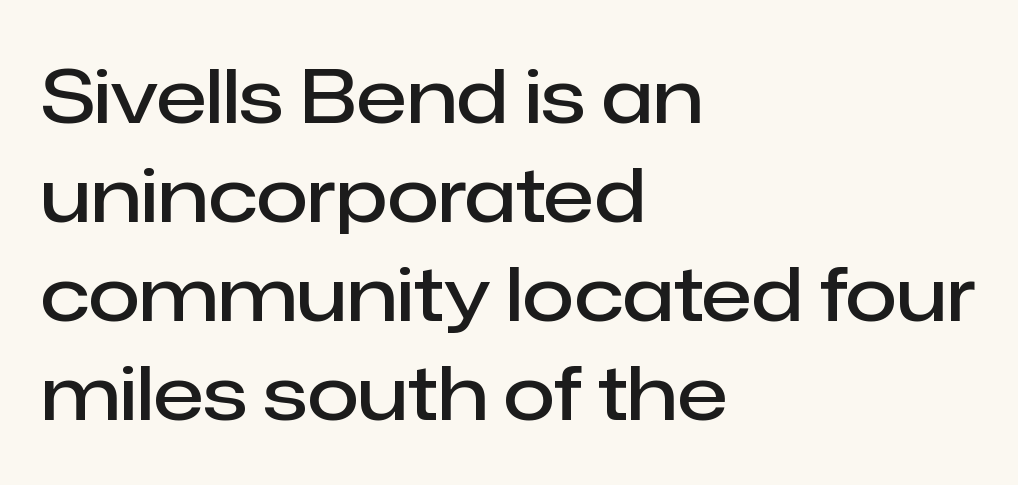
A classic flush-left, rag-right setting is used for this passage. What weight is shown? A semibold, between regular and bold. Do the characters align in a grid? No, the font is proportional. Normally led — the rows are evenly, conventionally spaced. The glyphs in this specimen are sans serif. A bare baseline throughout the passage.
